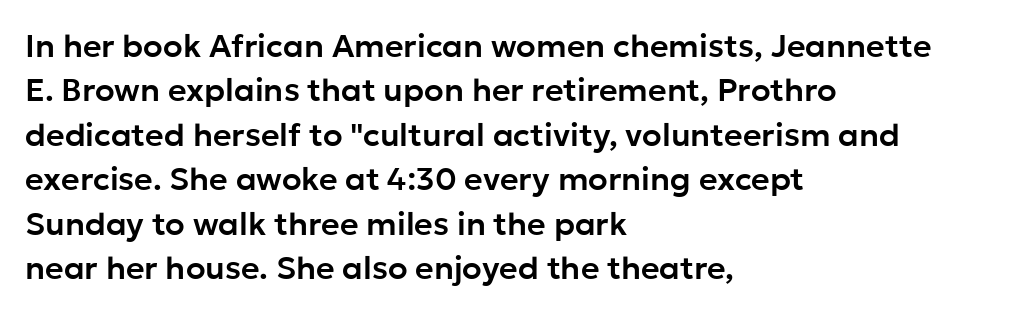
The image shows 32 px sans-serif type, upright; set left-aligned, normal line spacing (1.39x), normal letter spacing, not underlined; low stroke contrast and a medium x-height.
